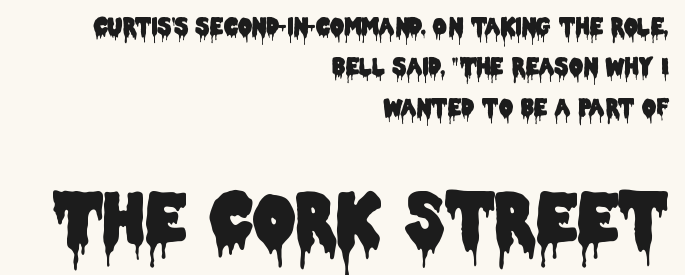
{"serif": "no", "italic": "no", "width": "condensed", "stroke_contrast": "low", "x_height": "large", "monospaced": "no", "underline": "no", "align": "right", "line_spacing_ratio": 1.83, "letter_spacing": "normal", "letter_spacing_em": 0.0, "larger_block": "second", "size_ratio": 3.0, "glyph_px": 66}
